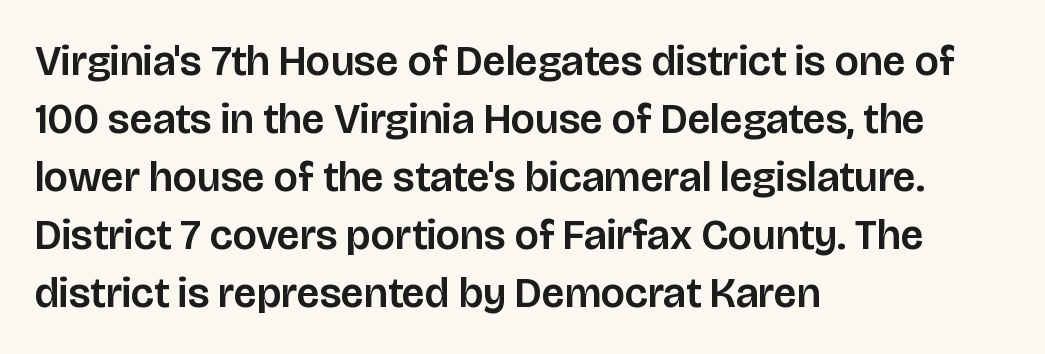
{"serif": "no", "italic": "no", "width": "normal", "stroke_contrast": "low", "x_height": "large", "monospaced": "no", "underline": "no", "align": "left", "line_spacing": "normal", "line_spacing_ratio": 1.38, "letter_spacing": "normal", "letter_spacing_em": 0.0, "glyph_px": 42}
